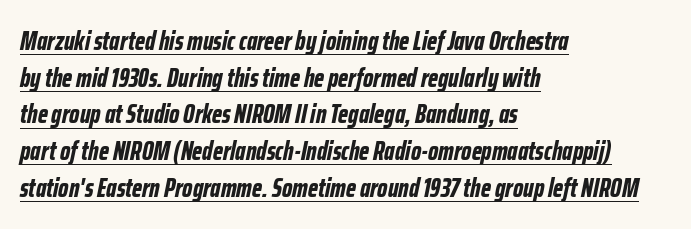
Q: Is the text bold? A: Yes.
Q: Is the text italic (slanted)? A: Yes, it leans right by about 12 degrees.
Q: Is the text underlined? A: Yes.
Q: How is the paragraph aligned? A: Left-aligned.
Q: Is the spacing between letters normal or unusually wide? A: Normal.
Q: Is the spacing between lines tight, normal or loose? A: Normal.
